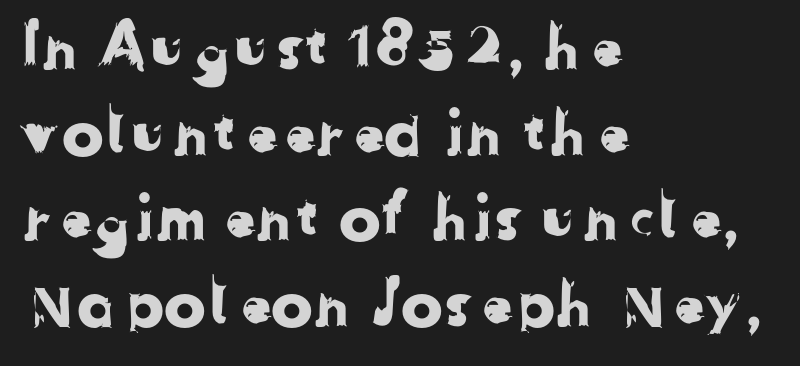
The image shows 63 px sans-serif type; set left-aligned, normal line spacing (1.36x), normal letter spacing, not underlined; low stroke contrast and a medium x-height.
